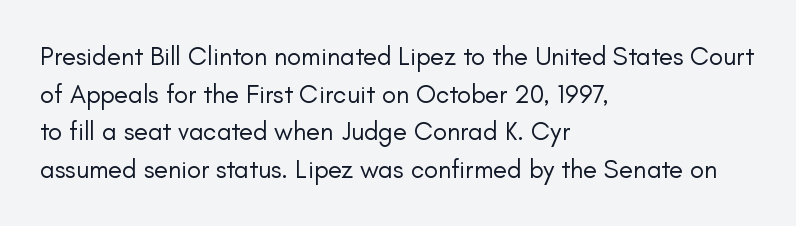
Q: Is the text bold? A: No.
Q: Is the text italic (slanted)? A: No, it is upright.
Q: Is the text underlined? A: No.
Q: How is the paragraph aligned? A: Left-aligned.
Q: Is the spacing between letters normal or unusually wide? A: Normal.
Q: Is the spacing between lines tight, normal or loose? A: Normal.
